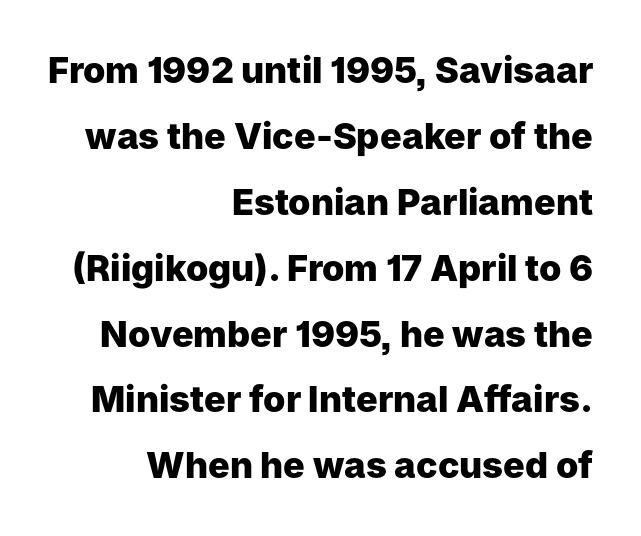
The image shows 36 px heavy sans-serif type, upright; set right-aligned, line spacing 1.83x, normal letter spacing, not underlined; low stroke contrast and a medium x-height.
